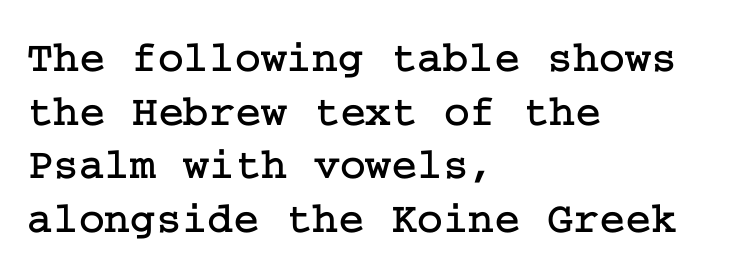
Font category for this specimen: serif. Letters rest on an invisible, unmarked baseline. The face used here is rendered with its standard letterfit. The letters stand upright; this is a roman face. Is the block centered? No — it sits flush against the left margin.
